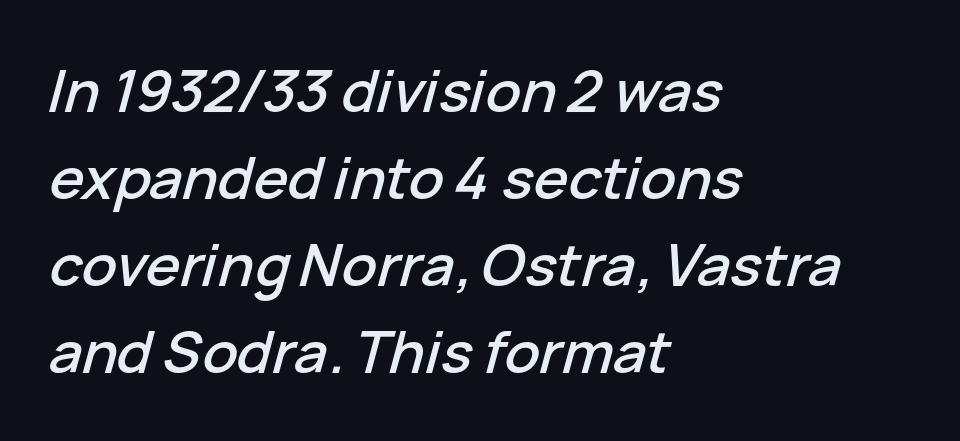
Q: Is the text italic (slanted)? A: Yes, it leans right by about 15 degrees.
Q: Is the text underlined? A: No.
Q: How is the paragraph aligned? A: Left-aligned.
Q: Is the spacing between letters normal or unusually wide? A: Normal.
Q: Is the spacing between lines tight, normal or loose? A: Normal.
Q: Width (condensed, normal, or wide)? A: Normal.
Q: Stroke contrast? A: Low.
Q: x-height? A: Medium.
Q: Monospaced? A: No.
